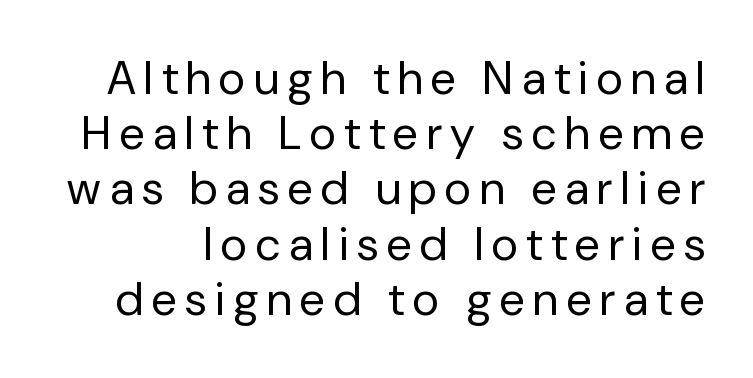
Italic: no, the glyphs are upright roman. Any mark beneath the type? The region is blank. This is sans-serif lettering, the kind often seen on screens and signage. Weight: in the light-to-regular range.
